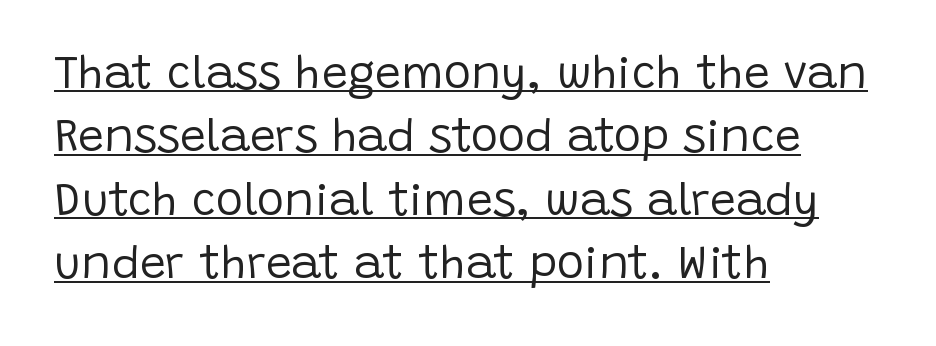
Q: Is the text bold? A: No.
Q: Is the text italic (slanted)? A: No, it is upright.
Q: Is the typeface a serif or a sans-serif typeface? A: Sans-serif.
Q: Is the text underlined? A: Yes.
Q: How is the paragraph aligned? A: Left-aligned.
Q: Is the spacing between letters normal or unusually wide? A: Normal.
Q: Is the spacing between lines tight, normal or loose? A: Normal.
Q: Width (condensed, normal, or wide)? A: Normal.
Q: Stroke contrast? A: Low.
Q: x-height? A: Large.
Q: Monospaced? A: No.
